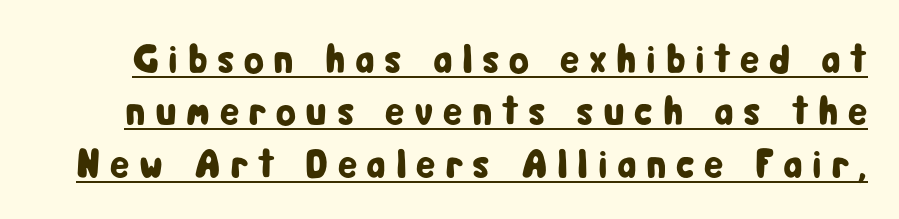
Q: Is the text italic (slanted)? A: No, it is upright.
Q: Is the typeface a serif or a sans-serif typeface? A: Sans-serif.
Q: Is the text underlined? A: Yes.
Q: Is the spacing between letters normal or unusually wide? A: Unusually wide.
Q: Is the spacing between lines tight, normal or loose? A: Normal.
Q: Width (condensed, normal, or wide)? A: Condensed.
Q: Stroke contrast? A: Low.
Q: x-height? A: Medium.
Q: Monospaced? A: No.
